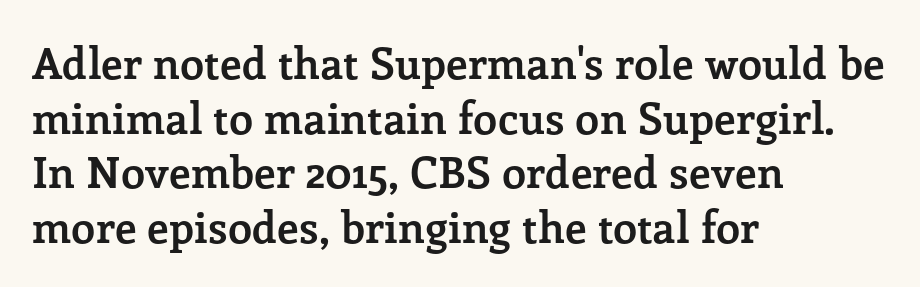
{"serif": "yes", "italic": "no", "bold": "yes", "weight": "semibold", "width": "normal", "stroke_contrast": "low", "x_height": "medium", "monospaced": "no", "underline": "no", "align": "left", "line_spacing": "normal", "line_spacing_ratio": 1.27, "letter_spacing": "normal", "letter_spacing_em": 0.0, "glyph_px": 43}
